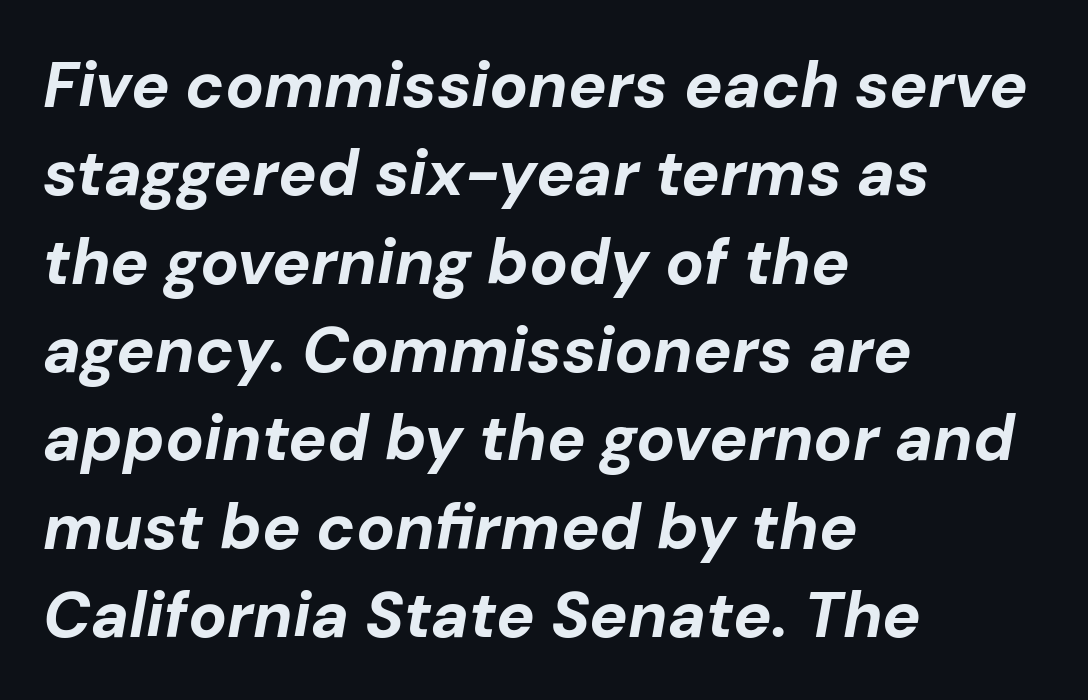
The image shows 64 px bold type, italic (leaning right); set left-aligned, normal line spacing (1.38x), normal letter spacing, not underlined; low stroke contrast and a medium x-height.
